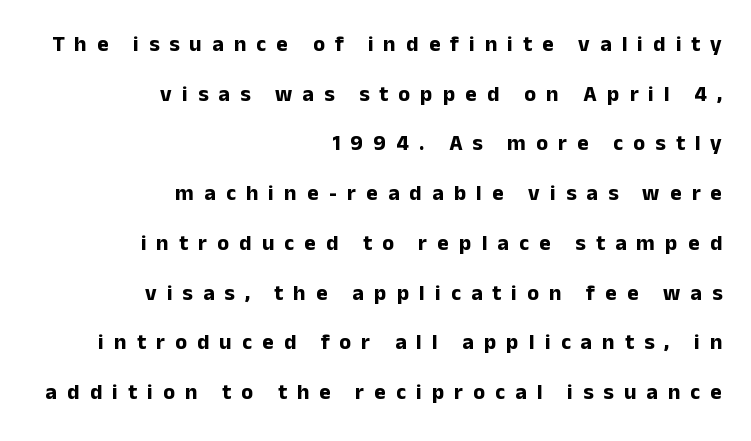
{"italic": "no", "bold": "yes", "underline": "no", "align": "right", "line_spacing": "loose", "line_spacing_ratio": 2.26, "letter_spacing": "wide", "letter_spacing_em": 0.46, "glyph_px": 22}
